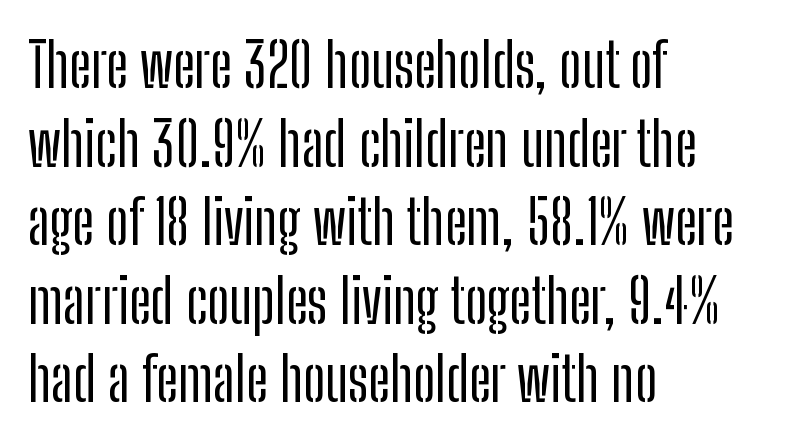
The image shows 60 px condensed sans-serif type, upright; set left-aligned, normal line spacing (1.31x), normal letter spacing, not underlined; low stroke contrast and a medium x-height.
